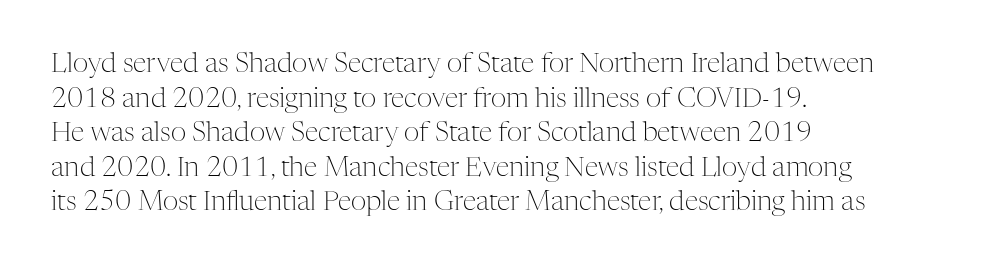
The block of text has a typical density, with ordinary space between rows. Which margin do the lines hug? The left one — the right edge is uneven. The space directly below the letters is spotless. This is the regular roman posture of the typeface. Does extra space separate the letters? No, they use regular spacing.
